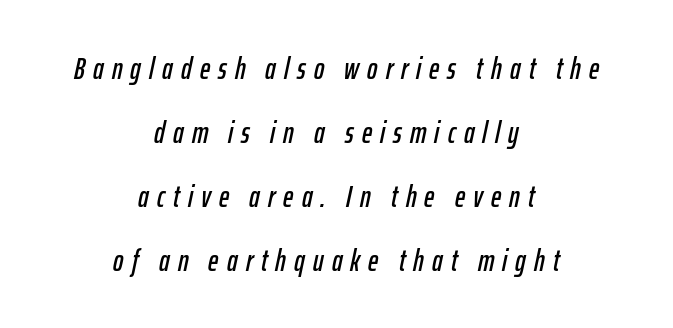
The baseline area is clear. Quick note: italic. Horizontally, the lines are justified to the midpoint only. How are the letters spaced? Widely, with obvious added tracking. The vertical gap from one line to the next is large. Think of a printed novel: that variable character pitch is what you see here.
